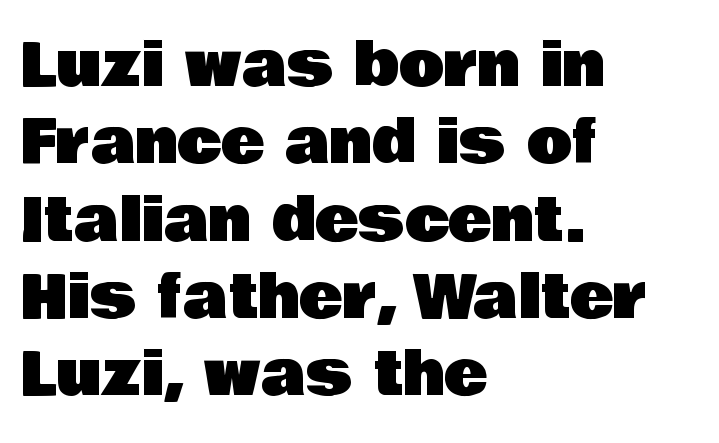
Q: Is the text italic (slanted)? A: No, it is upright.
Q: Is the typeface a serif or a sans-serif typeface? A: Sans-serif.
Q: Is the text underlined? A: No.
Q: How is the paragraph aligned? A: Left-aligned.
Q: Is the spacing between letters normal or unusually wide? A: Normal.
Q: Is the spacing between lines tight, normal or loose? A: Normal.
Q: Width (condensed, normal, or wide)? A: Normal.
Q: Stroke contrast? A: Low.
Q: x-height? A: Large.
Q: Monospaced? A: No.
